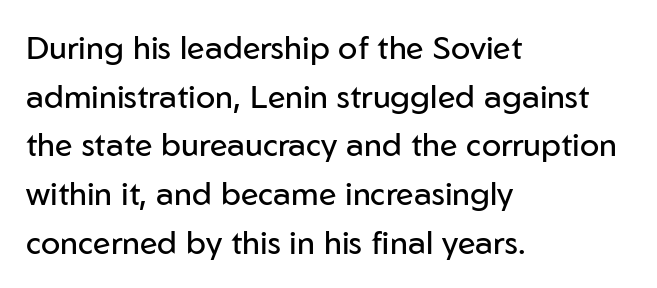
Grotesque or geometric, the face here clearly has no serifs. This is the regular roman posture of the typeface. Tracking value appears to be zero — textbook default spacing. The block of text has a typical density, with ordinary space between rows. The rendering uses natural spacing where letterforms have individual widths. Has an underline been added? It has not.
